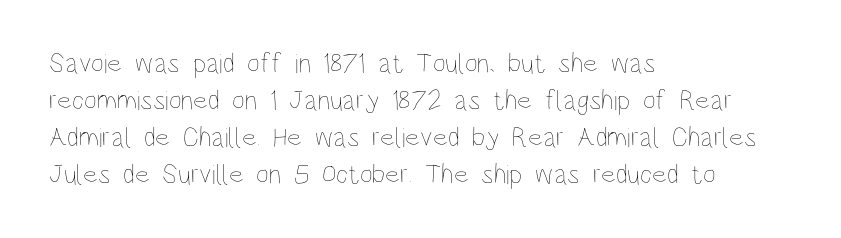
{"italic": "no", "bold": "no", "weight": "thin", "width": "condensed", "stroke_contrast": "low", "x_height": "large", "monospaced": "no", "underline": "no", "align": "left", "line_spacing": "normal", "line_spacing_ratio": 1.32, "letter_spacing": "normal", "letter_spacing_em": 0.0, "glyph_px": 28}
